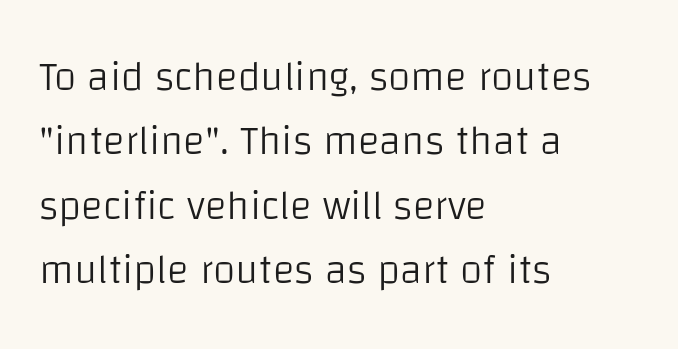
{"serif": "no", "italic": "no", "bold": "no", "weight": "light", "width": "normal", "stroke_contrast": "low", "x_height": "large", "monospaced": "no", "underline": "no", "align": "left", "line_spacing": "normal", "line_spacing_ratio": 1.57, "letter_spacing": "normal", "letter_spacing_em": 0.0, "glyph_px": 41}
